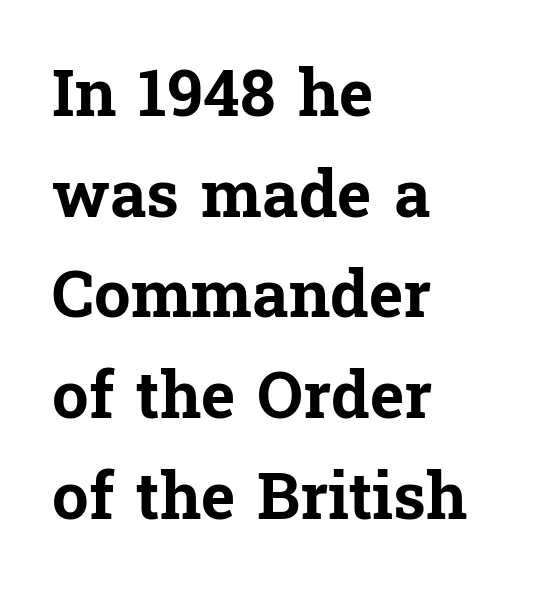
Look at the tracking — it's just the regular setting, nothing added. You can tell it's not italic because the verticals are truly vertical. Successive baselines arrive at the customary interval. Summary of weight: heavy, a full bold.
